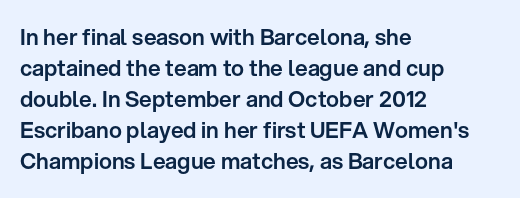
Q: Is the text italic (slanted)? A: No, it is upright.
Q: Is the text underlined? A: No.
Q: How is the paragraph aligned? A: Left-aligned.
Q: Is the spacing between letters normal or unusually wide? A: Normal.
Q: Is the spacing between lines tight, normal or loose? A: Normal.
